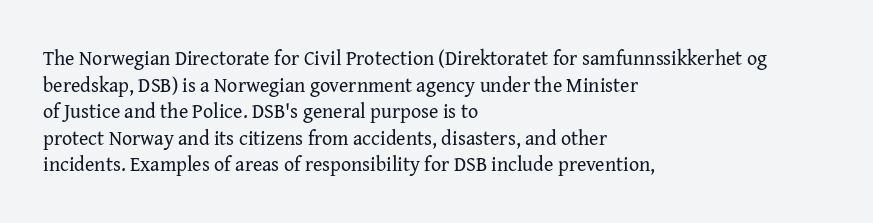
{"italic": "no", "bold": "no", "underline": "no", "align": "left", "line_spacing": "normal", "line_spacing_ratio": 1.33, "letter_spacing": "normal", "letter_spacing_em": 0.0, "glyph_px": 20}
